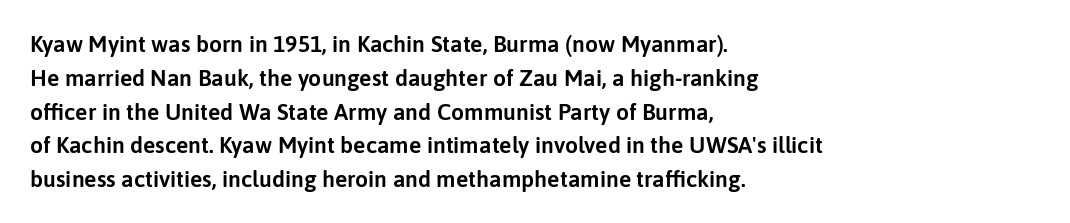
Left-aligned paragraph, ragged on the right. Compared with typical body copy, the letter spacing here is the same. A roman cut, with each character standing at attention. Baseline-to-baseline distance is the conventional proportion of letter height. The string is rendered with underlining switched off.
